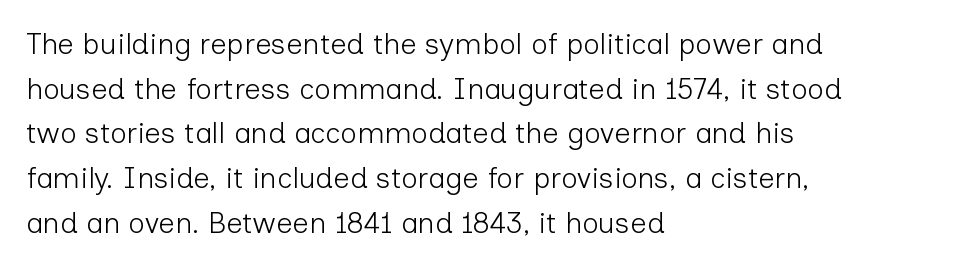
Words float on clear page, feet unadorned. If you drew a line through each stem, it would be perfectly vertical. Varying glyph widths throughout — classic text-font behaviour. The passage shown is not bold in any degree.
